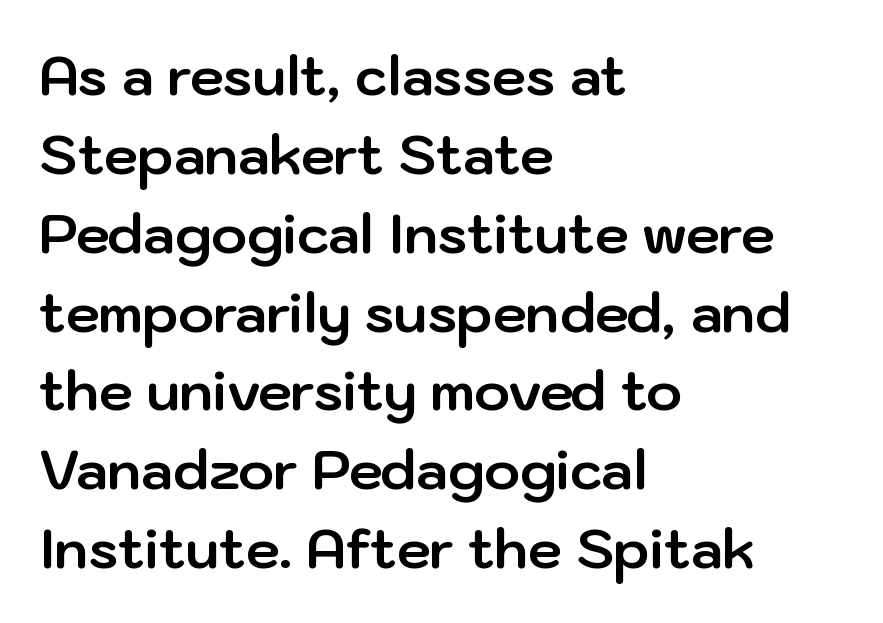
{"serif": "no", "italic": "no", "bold": "yes", "weight": "bold", "width": "normal", "stroke_contrast": "low", "x_height": "medium", "monospaced": "no", "underline": "no", "align": "left", "line_spacing": "normal", "line_spacing_ratio": 1.46, "letter_spacing": "normal", "letter_spacing_em": 0.0, "glyph_px": 54}
